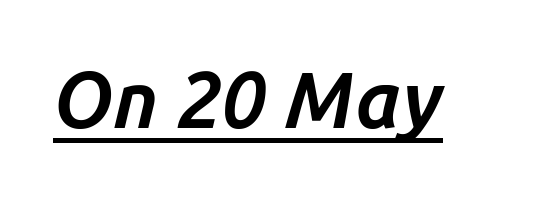
Q: Is the text bold? A: Yes.
Q: Is the text italic (slanted)? A: Yes, it leans right by about 14 degrees.
Q: Is the text underlined? A: Yes.
Q: Is the spacing between letters normal or unusually wide? A: Normal.
Q: Width (condensed, normal, or wide)? A: Normal.
Q: Stroke contrast? A: Low.
Q: x-height? A: Medium.
Q: Monospaced? A: No.
